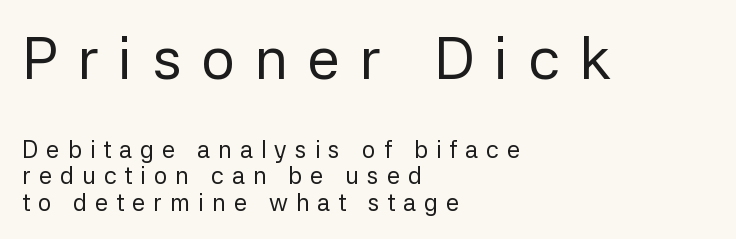
Q: Is the text bold? A: No.
Q: Is the text italic (slanted)? A: No, it is upright.
Q: Is the typeface a serif or a sans-serif typeface? A: Sans-serif.
Q: Is the text underlined? A: No.
Q: How is the paragraph aligned? A: Left-aligned.
Q: Is the spacing between letters normal or unusually wide? A: Unusually wide.
Q: Is the spacing between lines tight, normal or loose? A: Tight.
Q: Which block of text is set in a larger size, the first (top) or the second (bottom)? A: The first (top) one.
Q: Width (condensed, normal, or wide)? A: Normal.
Q: Stroke contrast? A: Low.
Q: x-height? A: Medium.
Q: Monospaced? A: No.
